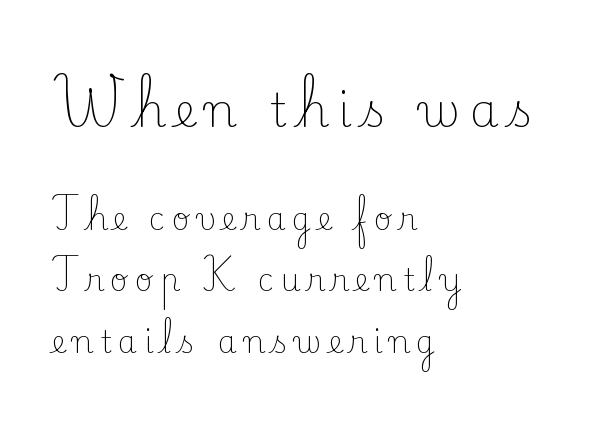
{"serif": "yes", "italic": "no", "bold": "no", "weight": "light", "width": "normal", "stroke_contrast": "low", "x_height": "small", "monospaced": "no", "underline": "no", "align": "left", "line_spacing": "loose", "line_spacing_ratio": 1.97, "letter_spacing": "wide", "letter_spacing_em": 0.21, "larger_block": "first", "size_ratio": 1.48, "glyph_px": 46}
